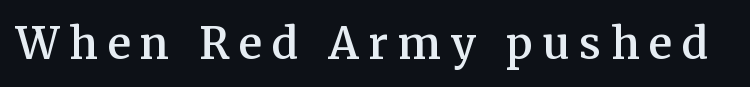
Do the characters align in a grid? No, the font is proportional. Students, this is semibold: more ink than regular, less than bold. Posture: upright roman. The horizontal fit of the characters is loose and conspicuously gappy. Type without underlining. Observe the serifs anchoring each vertical stroke in this sample.
